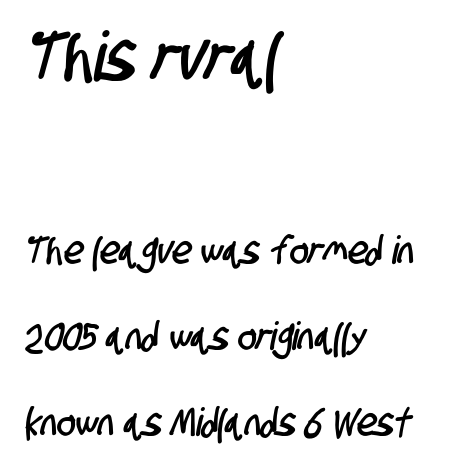
{"serif": "no", "width": "condensed", "stroke_contrast": "low", "x_height": "large", "monospaced": "no", "underline": "no", "align": "left", "line_spacing": "loose", "line_spacing_ratio": 2.21, "letter_spacing": "normal", "letter_spacing_em": 0.0, "larger_block": "first", "size_ratio": 1.77, "glyph_px": 69}
